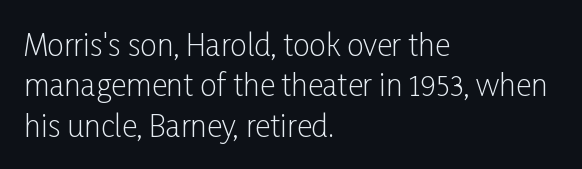
The image shows 30 px light, condensed sans-serif type, upright; set left-aligned, normal line spacing (1.35x), normal letter spacing, not underlined; low stroke contrast and a medium x-height.
